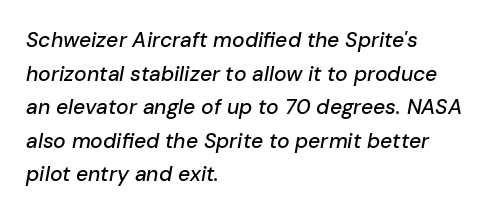
{"italic": "yes", "lean": "right", "slant_degrees": 10, "underline": "no", "align": "left", "line_spacing": "normal", "line_spacing_ratio": 1.6, "letter_spacing": "normal", "letter_spacing_em": 0.0, "glyph_px": 21}
